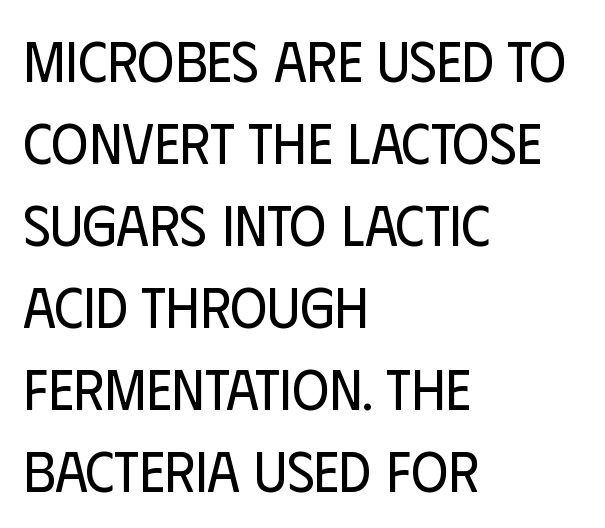
{"serif": "no", "italic": "no", "bold": "no", "weight": "regular", "width": "condensed", "stroke_contrast": "low", "x_height": "large", "monospaced": "no", "underline": "no", "align": "left", "line_spacing": "normal", "line_spacing_ratio": 1.44, "letter_spacing": "normal", "letter_spacing_em": 0.0, "glyph_px": 57}
